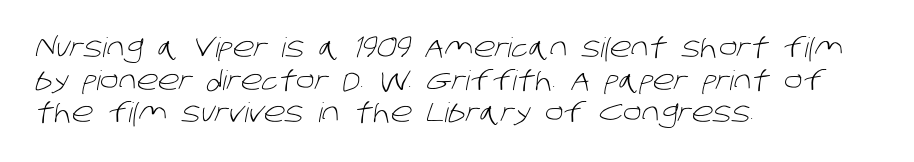
{"bold": "no", "underline": "no", "align": "left", "line_spacing_ratio": 1.21, "letter_spacing": "normal", "letter_spacing_em": 0.0, "glyph_px": 27}
